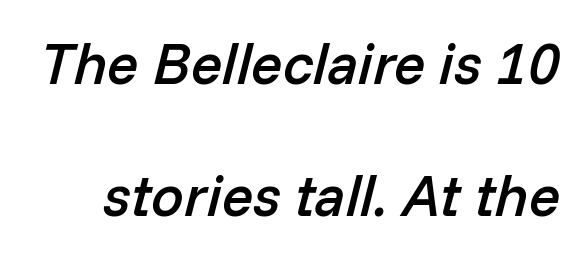
The image shows 58 px semibold type, italic (leaning right); set loose line spacing (2.27x), normal letter spacing, not underlined; low stroke contrast and a medium x-height.
